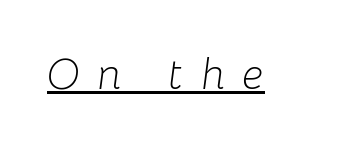
Each letter keeps its own natural width here, so spacing adapts to shape. Compared with undecorated copy, this sample adds a rule below the words. Letter spacing: wide. Notice how the stems are inclined rather than vertical — that's the hallmark of italics. This reads as an unemphasized weight, regular at the heaviest.
